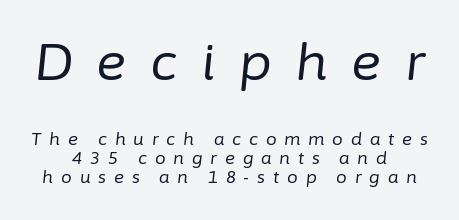
Q: Is the text bold? A: No.
Q: Is the text italic (slanted)? A: Yes, it leans right by about 6 degrees.
Q: Is the text underlined? A: No.
Q: How is the paragraph aligned? A: Centered.
Q: Is the spacing between letters normal or unusually wide? A: Unusually wide.
Q: Is the spacing between lines tight, normal or loose? A: Tight.
Q: Which block of text is set in a larger size, the first (top) or the second (bottom)? A: The first (top) one.
Q: Width (condensed, normal, or wide)? A: Normal.
Q: Stroke contrast? A: Low.
Q: x-height? A: Medium.
Q: Monospaced? A: No.
